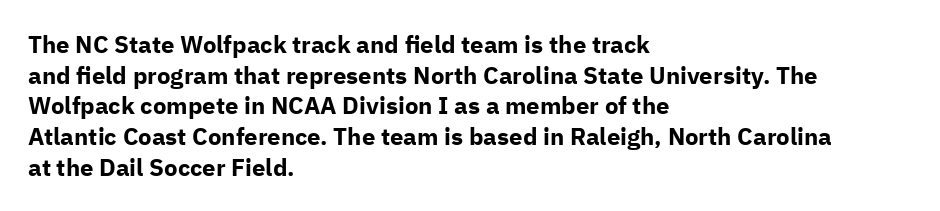
Q: Is the text bold? A: Yes.
Q: Is the text italic (slanted)? A: No, it is upright.
Q: Is the text underlined? A: No.
Q: How is the paragraph aligned? A: Left-aligned.
Q: Is the spacing between letters normal or unusually wide? A: Normal.
Q: Is the spacing between lines tight, normal or loose? A: Normal.
